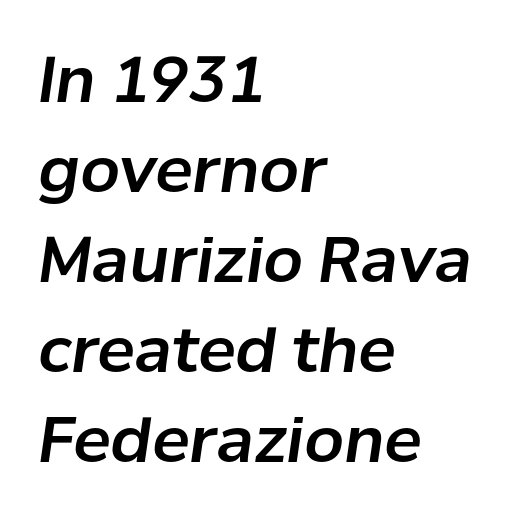
The image shows 63 px text type, italic (leaning right); set left-aligned, normal line spacing (1.43x), normal letter spacing, not underlined; low stroke contrast and a medium x-height.
